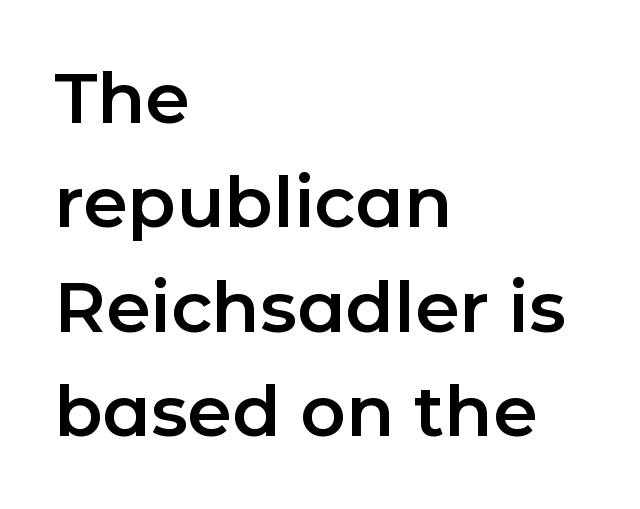
Q: Is the text italic (slanted)? A: No, it is upright.
Q: Is the typeface a serif or a sans-serif typeface? A: Sans-serif.
Q: Is the text underlined? A: No.
Q: How is the paragraph aligned? A: Left-aligned.
Q: Is the spacing between letters normal or unusually wide? A: Normal.
Q: Is the spacing between lines tight, normal or loose? A: Normal.
Q: Width (condensed, normal, or wide)? A: Normal.
Q: Stroke contrast? A: Low.
Q: x-height? A: Medium.
Q: Monospaced? A: No.
